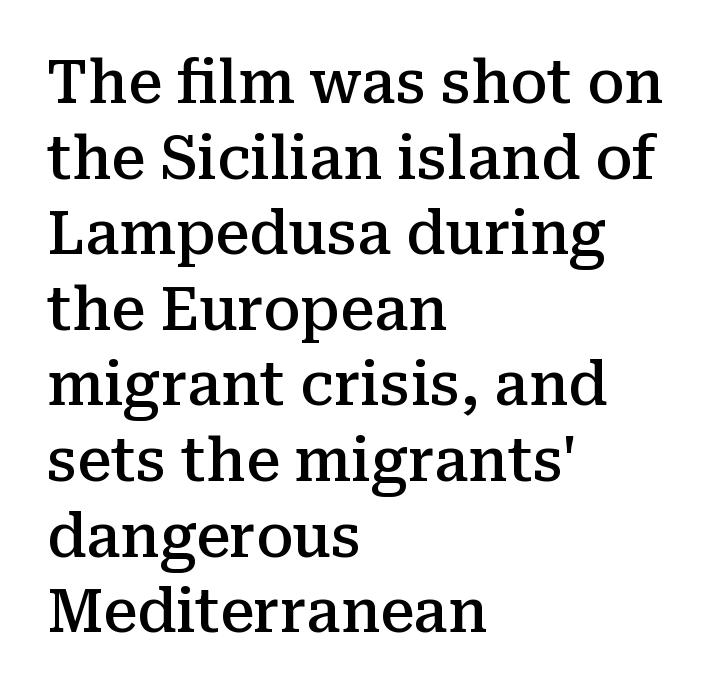
Q: Is the text bold? A: Semi-bold.
Q: Is the text italic (slanted)? A: No, it is upright.
Q: Is the typeface a serif or a sans-serif typeface? A: Serif.
Q: Is the text underlined? A: No.
Q: How is the paragraph aligned? A: Left-aligned.
Q: Is the spacing between letters normal or unusually wide? A: Normal.
Q: Is the spacing between lines tight, normal or loose? A: Normal.
Q: Width (condensed, normal, or wide)? A: Normal.
Q: Stroke contrast? A: Medium.
Q: x-height? A: Medium.
Q: Monospaced? A: No.
